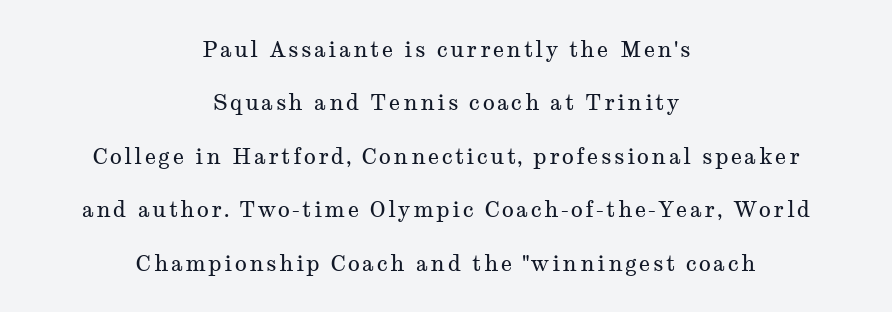
It's the straight-up-and-down kind of type. Is the stroke heavy? The answer is a plain regular-or-lighter. Does the leading feel generous? Absolutely, it's lavish. Honestly, there is no underline to notice here at all.
